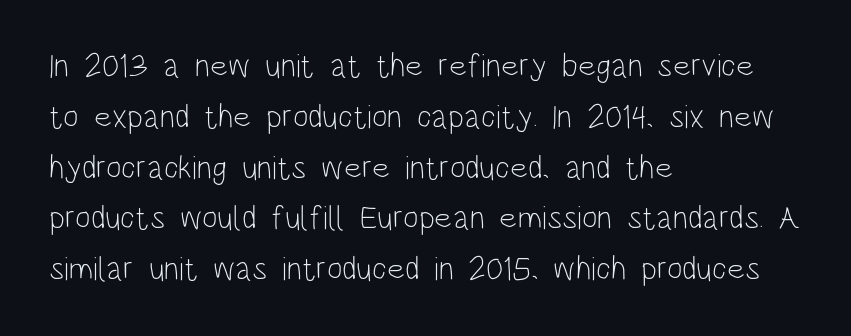
Q: Is the text bold? A: No.
Q: Is the text italic (slanted)? A: No, it is upright.
Q: Is the typeface a serif or a sans-serif typeface? A: Sans-serif.
Q: Is the text underlined? A: No.
Q: How is the paragraph aligned? A: Left-aligned.
Q: Is the spacing between letters normal or unusually wide? A: Normal.
Q: Is the spacing between lines tight, normal or loose? A: Normal.
Q: Width (condensed, normal, or wide)? A: Condensed.
Q: Stroke contrast? A: Low.
Q: x-height? A: Large.
Q: Monospaced? A: No.
